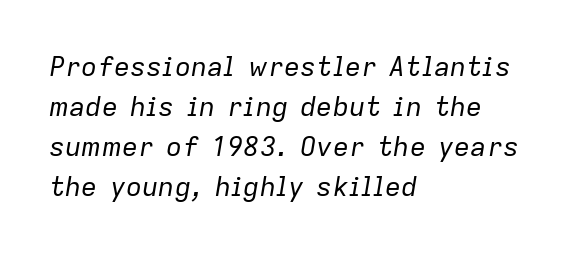
{"italic": "yes", "lean": "right", "slant_degrees": 9, "bold": "no", "underline": "no", "align": "left", "line_spacing": "normal", "line_spacing_ratio": 1.48, "letter_spacing": "normal", "letter_spacing_em": 0.0, "glyph_px": 27}
